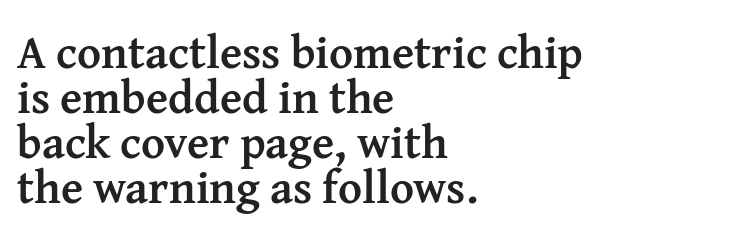
{"serif": "yes", "italic": "no", "bold": "yes", "weight": "semibold", "width": "normal", "stroke_contrast": "medium", "x_height": "medium", "monospaced": "no", "underline": "no", "align": "left", "line_spacing": "tight", "line_spacing_ratio": 0.98, "letter_spacing": "normal", "letter_spacing_em": 0.0, "glyph_px": 46}
